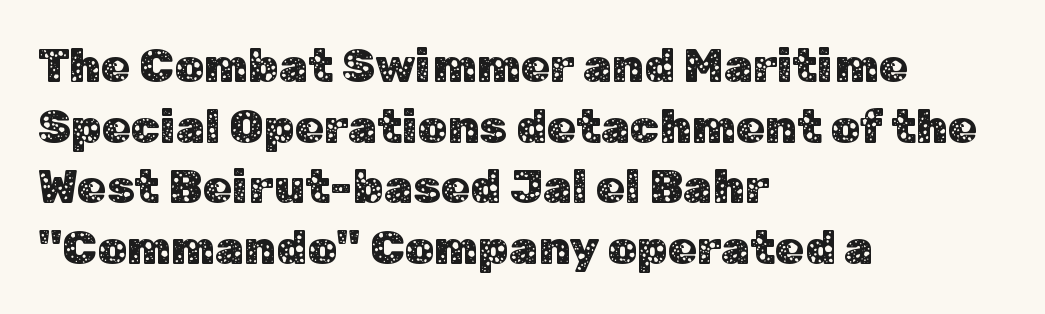
{"serif": "no", "italic": "no", "width": "normal", "stroke_contrast": "low", "x_height": "medium", "monospaced": "no", "underline": "no", "align": "left", "line_spacing": "normal", "line_spacing_ratio": 1.29, "letter_spacing": "normal", "letter_spacing_em": 0.0, "glyph_px": 47}
